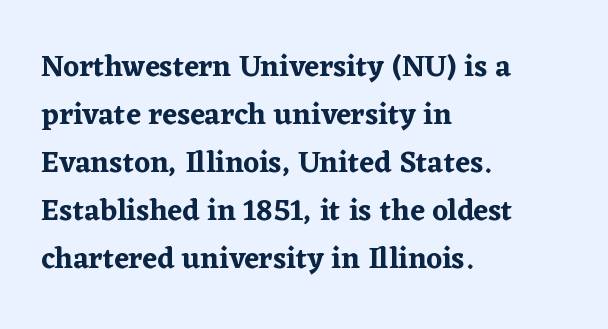
{"serif": "yes", "italic": "no", "width": "normal", "stroke_contrast": "low", "x_height": "medium", "monospaced": "no", "underline": "no", "align": "left", "line_spacing": "normal", "line_spacing_ratio": 1.6, "letter_spacing": "normal", "letter_spacing_em": 0.0, "glyph_px": 30}
